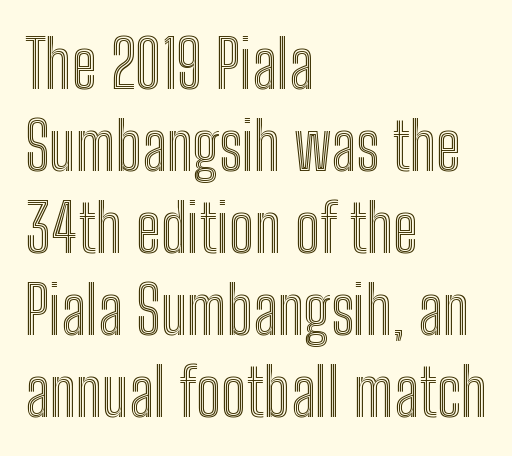
Q: Is the text italic (slanted)? A: No, it is upright.
Q: Is the text underlined? A: No.
Q: How is the paragraph aligned? A: Left-aligned.
Q: Is the spacing between letters normal or unusually wide? A: Normal.
Q: Is the spacing between lines tight, normal or loose? A: Normal.
Q: Width (condensed, normal, or wide)? A: Condensed.
Q: x-height? A: Medium.
Q: Monospaced? A: No.
